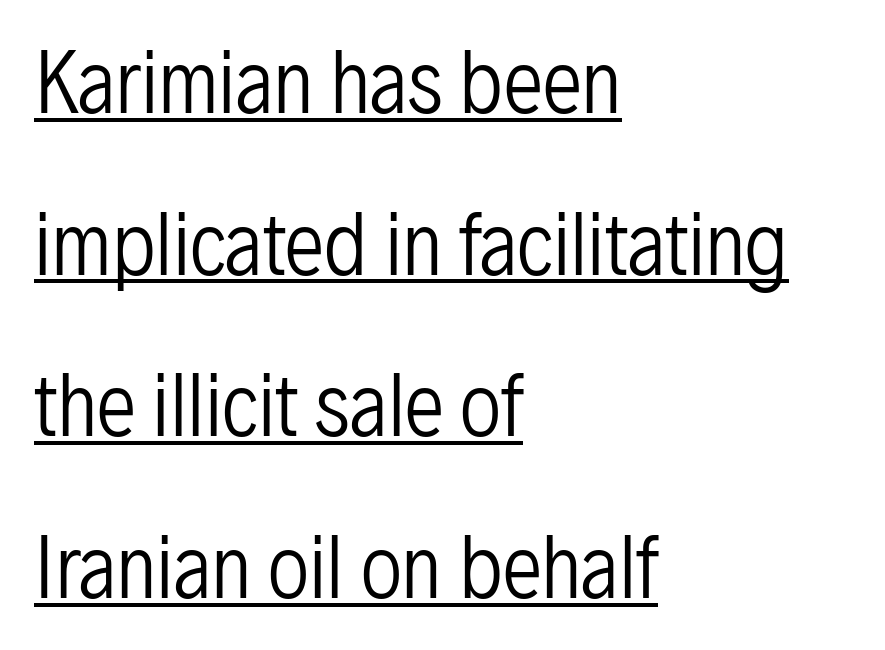
Quick note: interline space is abundant. A rule runs beneath these lines of type. The face looks like a standard text weight, possibly lighter. Is there any slant? The stems are plumb.
